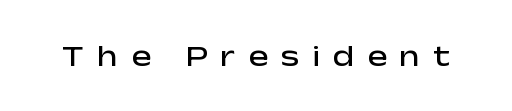
Q: Is the text bold? A: Semi-bold.
Q: Is the text italic (slanted)? A: No, it is upright.
Q: Is the typeface a serif or a sans-serif typeface? A: Sans-serif.
Q: Is the text underlined? A: No.
Q: Is the spacing between letters normal or unusually wide? A: Unusually wide.
Q: Width (condensed, normal, or wide)? A: Wide.
Q: Stroke contrast? A: Low.
Q: x-height? A: Medium.
Q: Monospaced? A: No.
